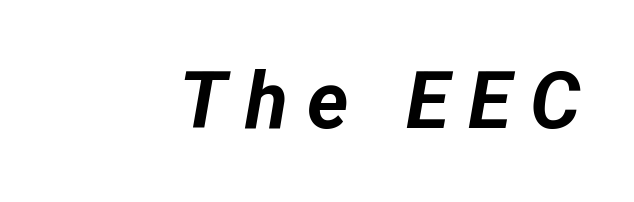
{"italic": "yes", "lean": "right", "slant_degrees": 12, "bold": "yes", "weight": "bold", "width": "normal", "stroke_contrast": "low", "x_height": "medium", "monospaced": "no", "underline": "no", "letter_spacing": "wide", "letter_spacing_em": 0.24, "glyph_px": 79}
